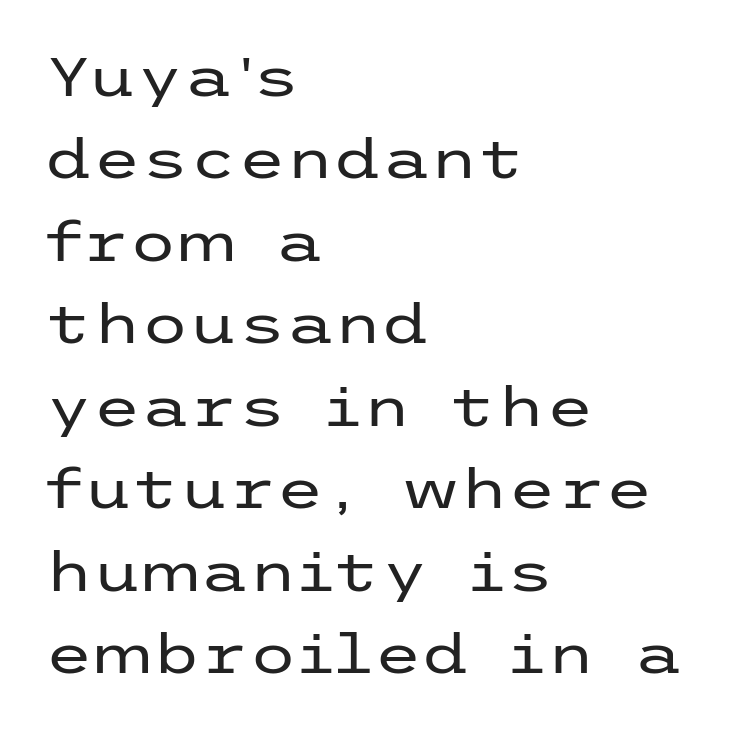
{"serif": "no", "italic": "no", "bold": "no", "weight": "regular", "width": "wide", "stroke_contrast": "low", "x_height": "medium", "underline": "no", "align": "left", "line_spacing": "normal", "line_spacing_ratio": 1.5, "letter_spacing": "normal", "letter_spacing_em": 0.0, "glyph_px": 55}
